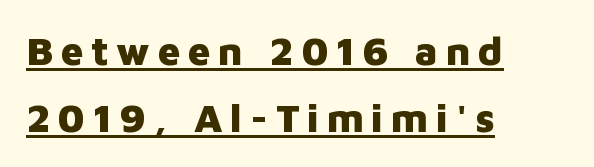
{"serif": "no", "italic": "no", "bold": "yes", "weight": "heavy", "width": "normal", "stroke_contrast": "low", "x_height": "medium", "monospaced": "no", "underline": "yes", "align": "left", "line_spacing": "normal", "line_spacing_ratio": 1.67, "glyph_px": 40}
